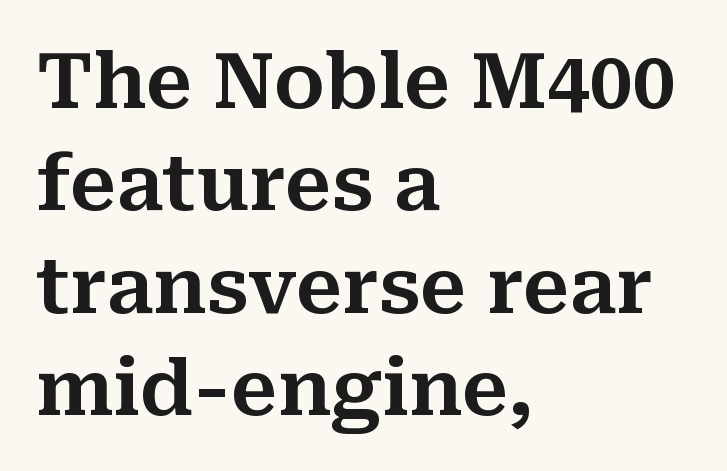
{"serif": "yes", "italic": "no", "width": "normal", "stroke_contrast": "medium", "x_height": "medium", "monospaced": "no", "underline": "no", "align": "left", "line_spacing": "normal", "line_spacing_ratio": 1.33, "letter_spacing": "normal", "letter_spacing_em": 0.0, "glyph_px": 77}
